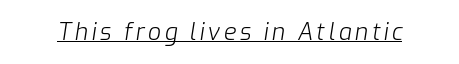
The image shows 23 px text type, italic (leaning right); set underlined.
